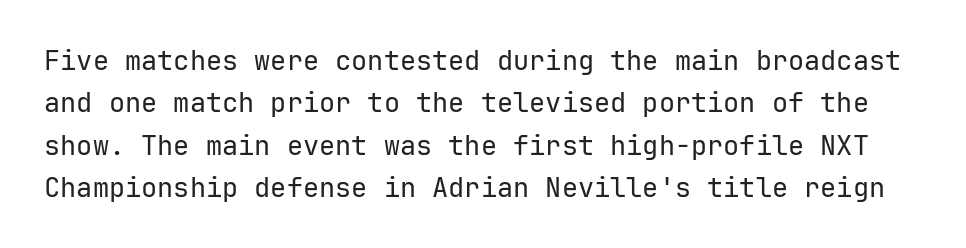
The image shows 27 px text type, upright; set normal line spacing (1.57x), normal letter spacing, not underlined.
